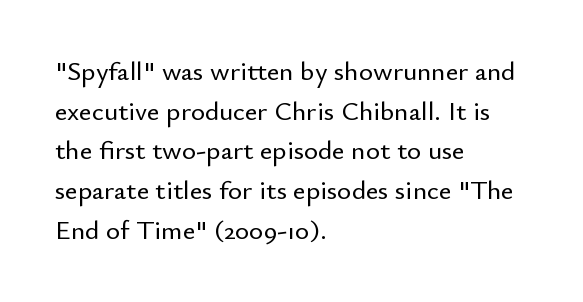
The image shows 27 px text type, upright; set left-aligned, normal line spacing (1.47x), normal letter spacing, not underlined.
